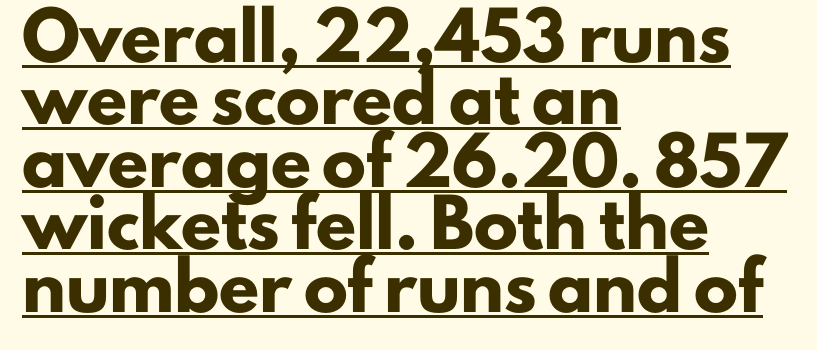
The image shows 44 px heavy sans-serif type, upright; set left-aligned, normal line spacing (1.42x), normal letter spacing, underlined; low stroke contrast and a small x-height.
